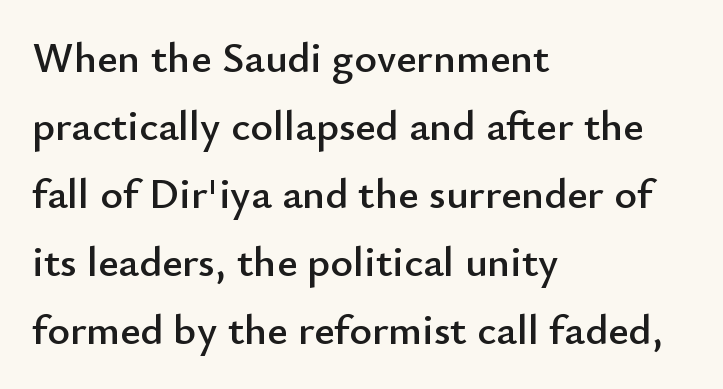
{"serif": "no", "italic": "no", "width": "normal", "stroke_contrast": "low", "x_height": "small", "monospaced": "no", "underline": "no", "align": "left", "line_spacing": "normal", "line_spacing_ratio": 1.58, "letter_spacing": "normal", "letter_spacing_em": 0.0, "glyph_px": 43}
